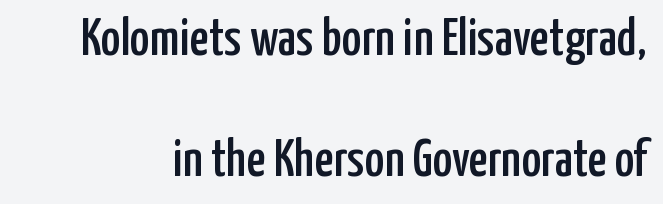
{"serif": "no", "italic": "no", "width": "condensed", "stroke_contrast": "low", "x_height": "medium", "monospaced": "no", "underline": "no", "line_spacing": "loose", "line_spacing_ratio": 2.29, "letter_spacing": "normal", "letter_spacing_em": 0.0, "glyph_px": 53}
